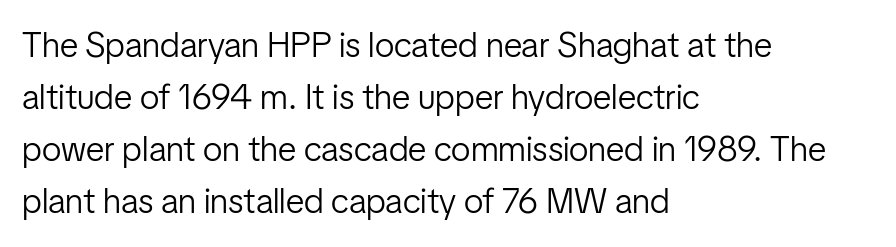
{"serif": "no", "italic": "no", "bold": "no", "weight": "light", "width": "condensed", "stroke_contrast": "low", "x_height": "medium", "monospaced": "no", "underline": "no", "align": "left", "line_spacing": "normal", "line_spacing_ratio": 1.49, "letter_spacing": "normal", "letter_spacing_em": 0.0, "glyph_px": 35}
